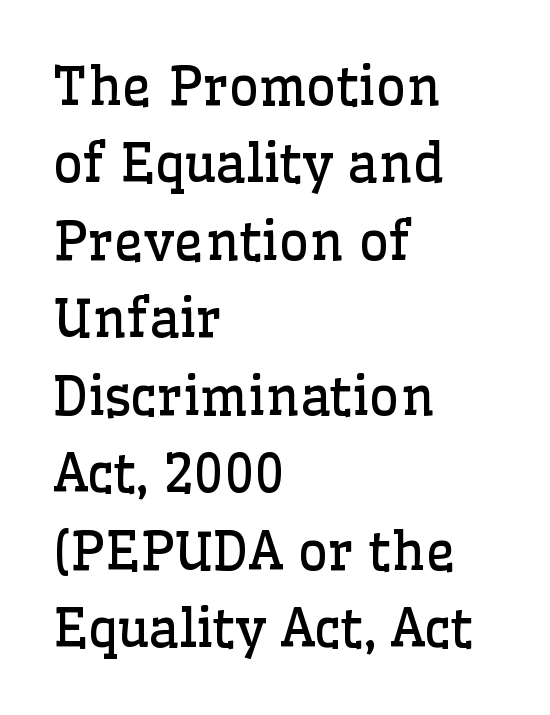
What's the leading like? Ordinary, nothing unusual. The specimen reads as upright at a glance. The tracking reads as untouched default to a designer's eye. Weight: not bold — regular or lighter. What kind of face is this? One with serifs.
